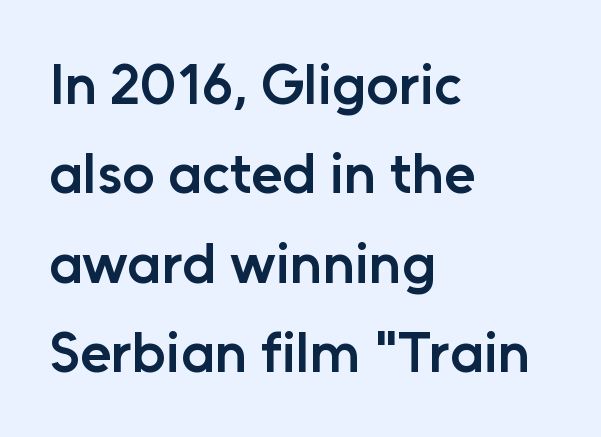
{"serif": "no", "italic": "no", "bold": "semi", "weight": "semibold", "width": "normal", "stroke_contrast": "low", "x_height": "medium", "monospaced": "no", "underline": "no", "align": "left", "line_spacing": "normal", "line_spacing_ratio": 1.57, "letter_spacing": "normal", "letter_spacing_em": 0.0, "glyph_px": 57}
